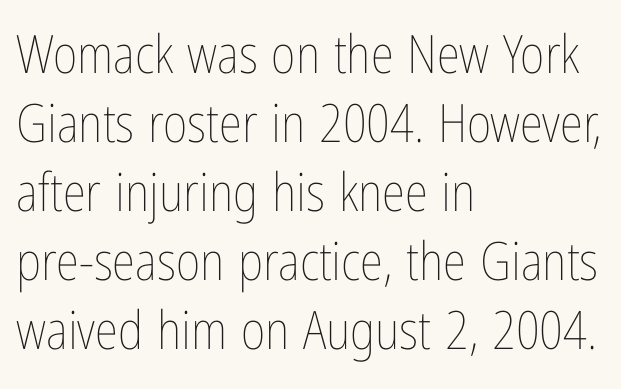
Q: Is the text bold? A: No.
Q: Is the text italic (slanted)? A: No, it is upright.
Q: Is the text underlined? A: No.
Q: How is the paragraph aligned? A: Left-aligned.
Q: Is the spacing between letters normal or unusually wide? A: Normal.
Q: Is the spacing between lines tight, normal or loose? A: Normal.
Q: Width (condensed, normal, or wide)? A: Condensed.
Q: Stroke contrast? A: Low.
Q: x-height? A: Medium.
Q: Monospaced? A: No.
